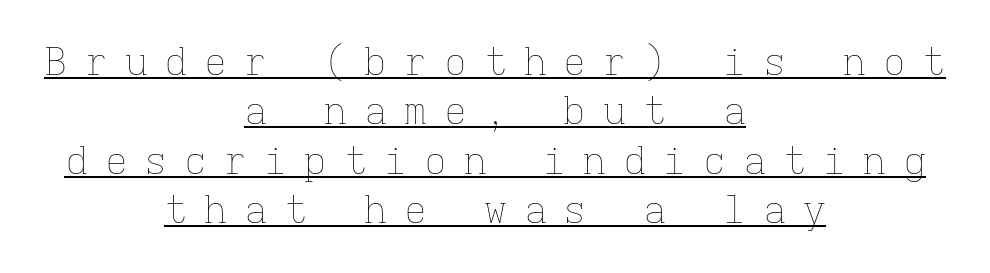
The image shows 38 px thin type, upright, monospaced; set centered, normal line spacing (1.3x), unusually wide letter spacing (+0.45 em), underlined; low stroke contrast and a medium x-height.
